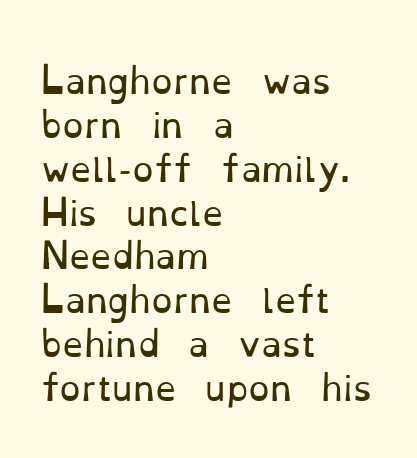
{"serif": "yes", "italic": "no", "bold": "no", "weight": "regular", "width": "normal", "stroke_contrast": "low", "x_height": "small", "monospaced": "no", "underline": "no", "align": "left", "line_spacing": "normal", "line_spacing_ratio": 1.29, "letter_spacing": "normal", "letter_spacing_em": 0.0, "glyph_px": 34}
